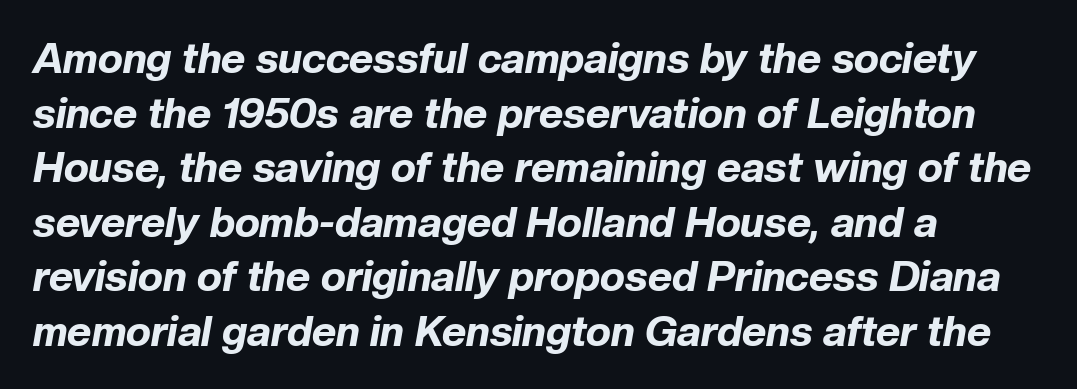
Q: Is the text bold? A: Yes.
Q: Is the text italic (slanted)? A: Yes, it leans right by about 10 degrees.
Q: Is the text underlined? A: No.
Q: How is the paragraph aligned? A: Left-aligned.
Q: Is the spacing between letters normal or unusually wide? A: Normal.
Q: Is the spacing between lines tight, normal or loose? A: Normal.
Q: Width (condensed, normal, or wide)? A: Normal.
Q: Stroke contrast? A: Low.
Q: x-height? A: Medium.
Q: Monospaced? A: No.
